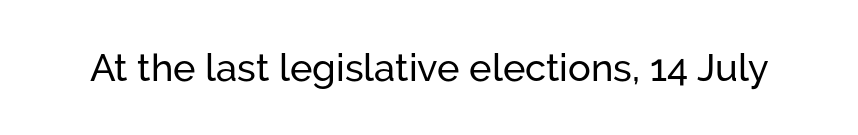
The image shows 38 px sans-serif type, upright; set normal letter spacing, not underlined; low stroke contrast and a medium x-height.
